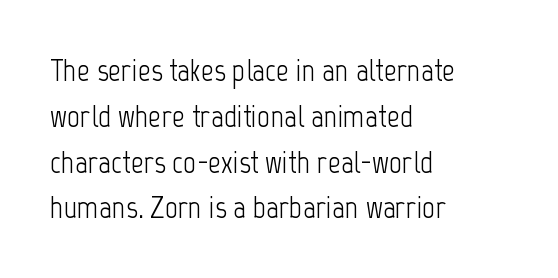
{"serif": "no", "italic": "no", "bold": "no", "weight": "light", "width": "condensed", "stroke_contrast": "low", "x_height": "medium", "monospaced": "no", "underline": "no", "align": "left", "line_spacing": "normal", "line_spacing_ratio": 1.43, "letter_spacing": "normal", "letter_spacing_em": 0.0, "glyph_px": 32}
